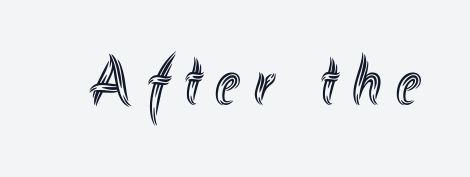
These lines are rendered in a variable-pitch font. Each row of text sits above clean, open space. How are the letters spaced? Widely, with obvious added tracking.
